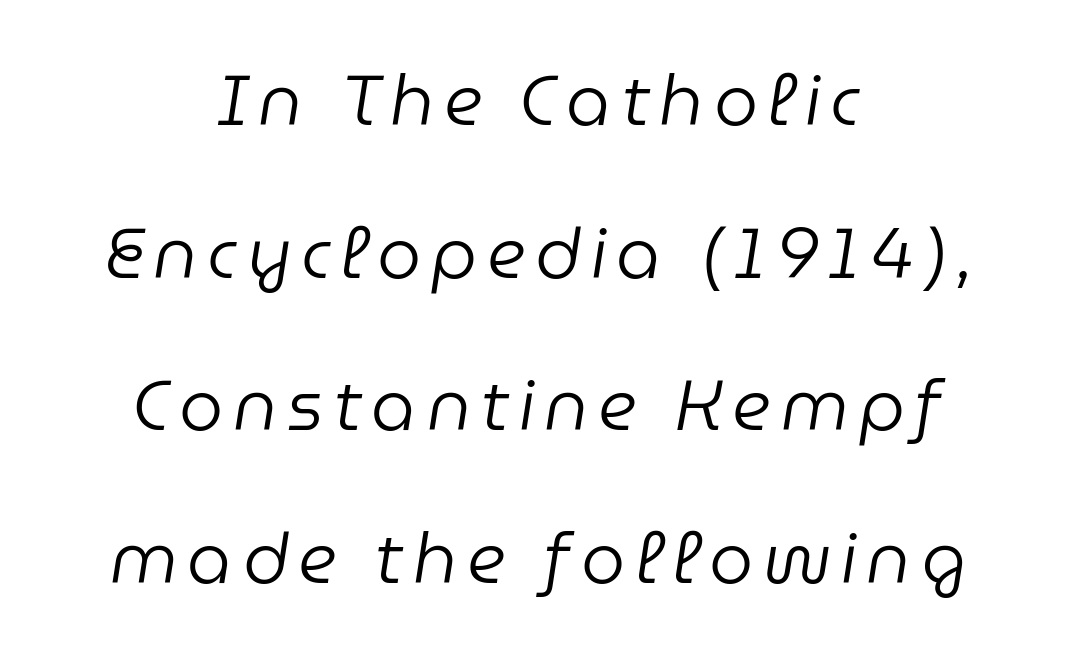
The image shows 70 px regular-weight type, italic (leaning right); set centered, loose line spacing (2.18x), not underlined; low stroke contrast and a medium x-height.
